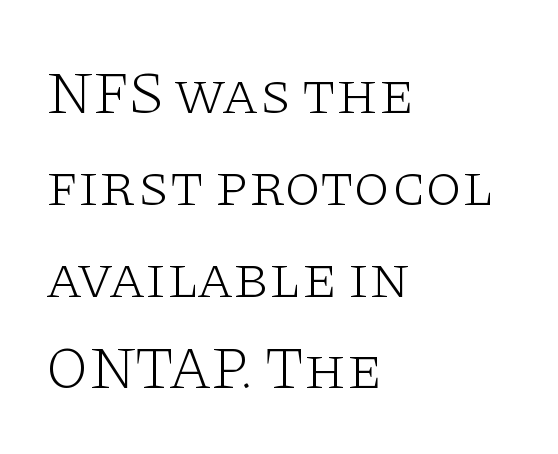
Q: Is the text bold? A: No.
Q: Is the text italic (slanted)? A: No, it is upright.
Q: Is the typeface a serif or a sans-serif typeface? A: Serif.
Q: Is the text underlined? A: No.
Q: How is the paragraph aligned? A: Left-aligned.
Q: Is the spacing between letters normal or unusually wide? A: Normal.
Q: Is the spacing between lines tight, normal or loose? A: Normal.
Q: Width (condensed, normal, or wide)? A: Wide.
Q: Stroke contrast? A: Low.
Q: x-height? A: Large.
Q: Monospaced? A: No.
